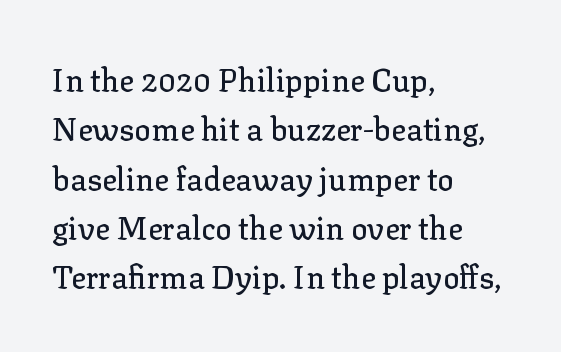
The image shows 31 px serif type, upright; set left-aligned, normal line spacing (1.59x), normal letter spacing, not underlined; low stroke contrast and a medium x-height.
